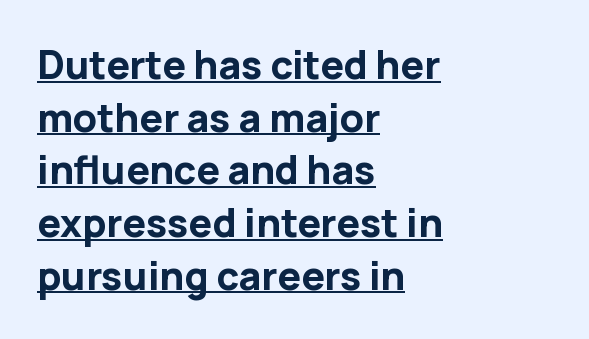
The image shows 39 px bold sans-serif type, upright; set left-aligned, normal line spacing (1.35x), normal letter spacing, underlined; low stroke contrast and a medium x-height.
